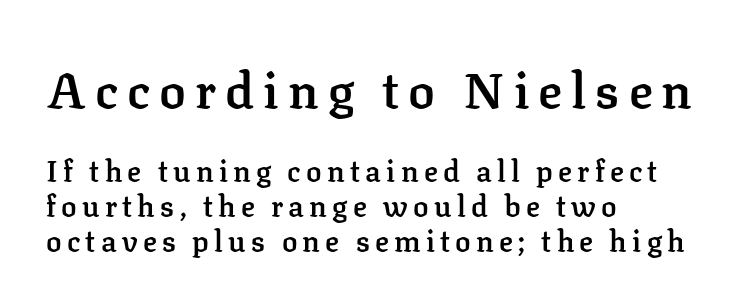
Q: Is the text bold? A: Semi-bold.
Q: Is the text italic (slanted)? A: No, it is upright.
Q: Is the typeface a serif or a sans-serif typeface? A: Serif.
Q: Is the text underlined? A: No.
Q: How is the paragraph aligned? A: Left-aligned.
Q: Which block of text is set in a larger size, the first (top) or the second (bottom)? A: The first (top) one.
Q: Width (condensed, normal, or wide)? A: Normal.
Q: Stroke contrast? A: Low.
Q: x-height? A: Medium.
Q: Monospaced? A: No.
